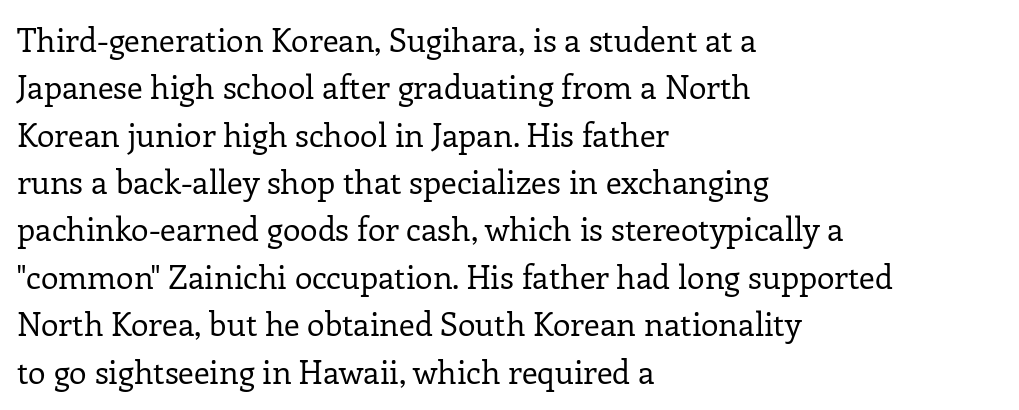
{"serif": "yes", "italic": "no", "bold": "no", "weight": "regular", "width": "normal", "stroke_contrast": "low", "x_height": "medium", "monospaced": "no", "underline": "no", "align": "left", "line_spacing": "normal", "line_spacing_ratio": 1.48, "letter_spacing": "normal", "letter_spacing_em": 0.0, "glyph_px": 32}
